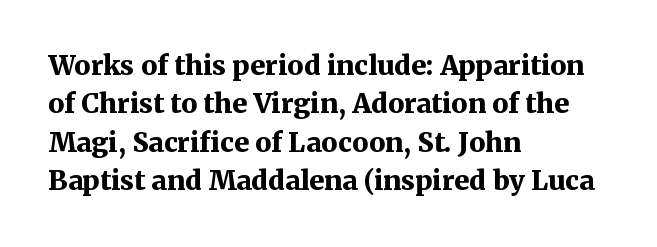
Q: Is the text bold? A: Yes.
Q: Is the text italic (slanted)? A: No, it is upright.
Q: Is the text underlined? A: No.
Q: How is the paragraph aligned? A: Left-aligned.
Q: Is the spacing between letters normal or unusually wide? A: Normal.
Q: Is the spacing between lines tight, normal or loose? A: Normal.
